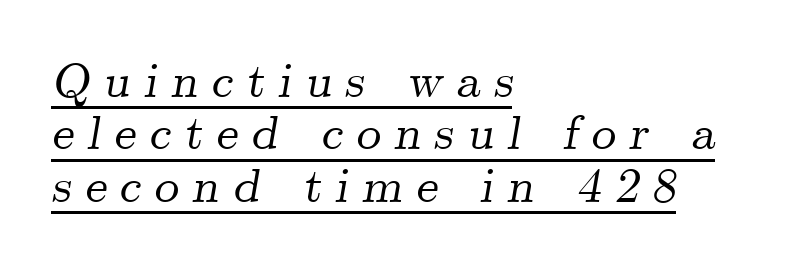
You could only call the tracking loose — the letters float apart. Little horizontal feet cap the strokes, marking this as serif type. Would a proofreader flag this as italicized? Yes. Has an underline been added? It has. A typesetter would call this proportional, since set widths differ per character. The lines in this sample share a left origin and differ only in where they stop.
